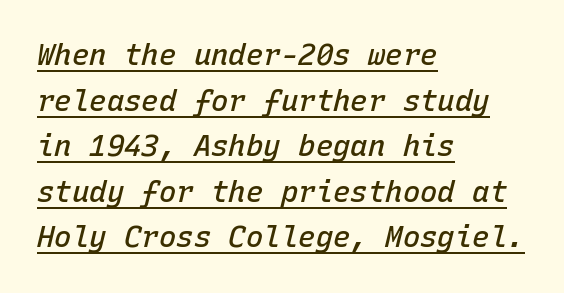
{"italic": "yes", "lean": "right", "slant_degrees": 15, "bold": "semi", "weight": "semibold", "width": "normal", "stroke_contrast": "low", "x_height": "medium", "monospaced": "yes", "underline": "yes", "align": "left", "line_spacing": "normal", "line_spacing_ratio": 1.57, "letter_spacing": "normal", "letter_spacing_em": 0.0, "glyph_px": 29}
